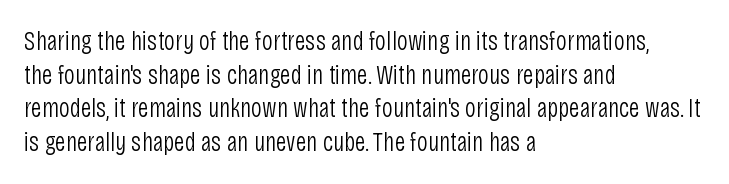
The image shows 27 px text type, upright; set left-aligned, normal line spacing (1.25x), normal letter spacing, not underlined.
